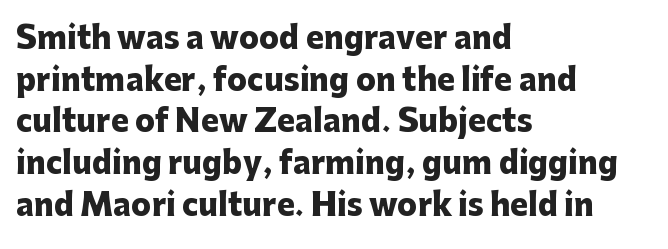
Typographically, this falls in the sans-serif category. Note the varied advance widths — an 'i' is clearly narrower than an 'm'. The setting favours the left margin, as ordinary paragraphs usually do. Glyph-to-glyph distance matches everyday printed text. The axis of the letterforms is exactly vertical. The passage shown is emphatically bold.
